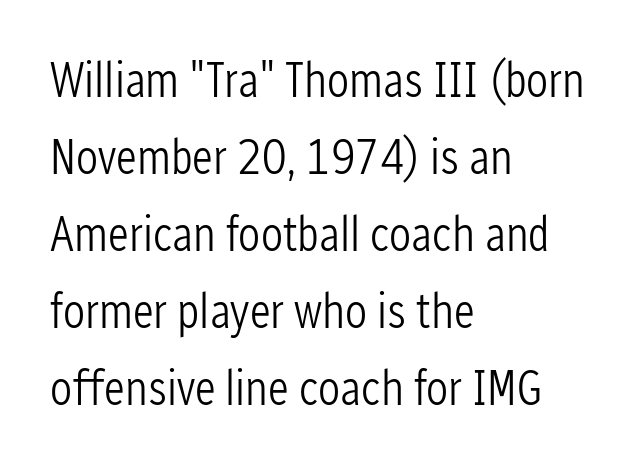
The image shows 49 px light, condensed sans-serif type, upright; set left-aligned, normal line spacing (1.57x), normal letter spacing, not underlined; low stroke contrast and a medium x-height.
